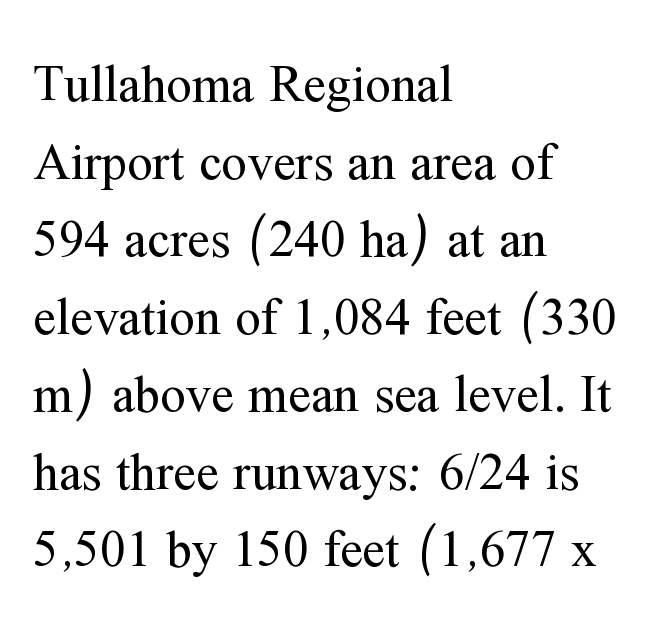
{"serif": "yes", "italic": "no", "bold": "no", "weight": "regular", "width": "normal", "stroke_contrast": "medium", "x_height": "medium", "monospaced": "no", "underline": "no", "align": "left", "line_spacing": "normal", "line_spacing_ratio": 1.52, "letter_spacing": "normal", "letter_spacing_em": 0.0, "glyph_px": 51}
